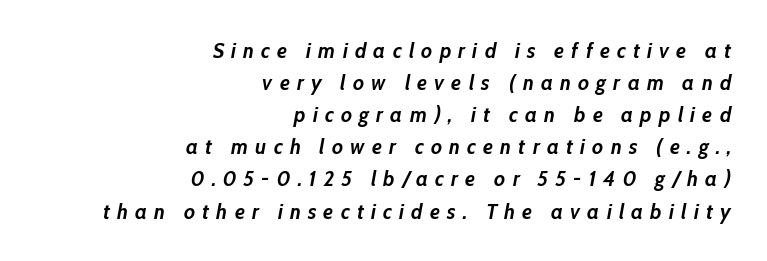
{"italic": "yes", "lean": "right", "slant_degrees": 10, "bold": "yes", "underline": "no", "align": "right", "line_spacing": "normal", "line_spacing_ratio": 1.46, "letter_spacing": "wide", "letter_spacing_em": 0.33, "glyph_px": 22}
